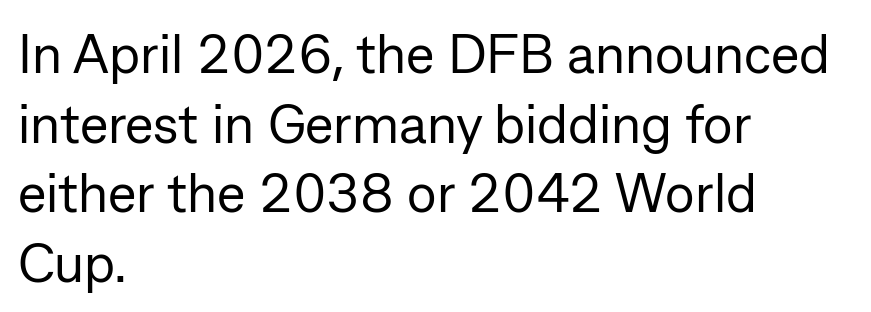
The image shows 54 px regular-weight sans-serif type, upright; set left-aligned, normal line spacing (1.29x), normal letter spacing, not underlined; low stroke contrast and a medium x-height.
